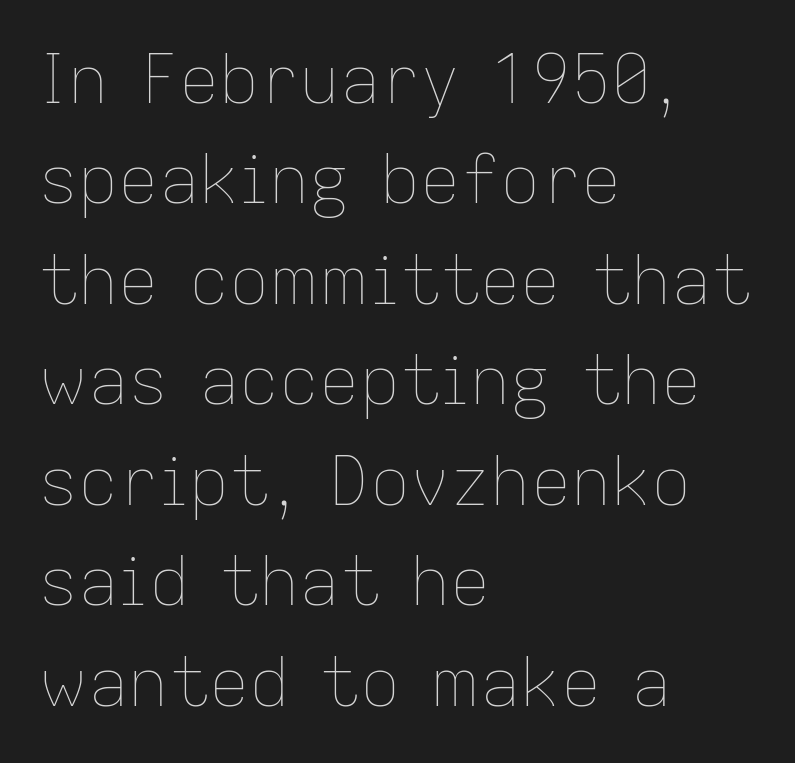
Weight: regular or lighter. The compositor pushed each line to the left boundary. The font's upright variant was chosen for this text. Interline gaps are of average width in this sample.
